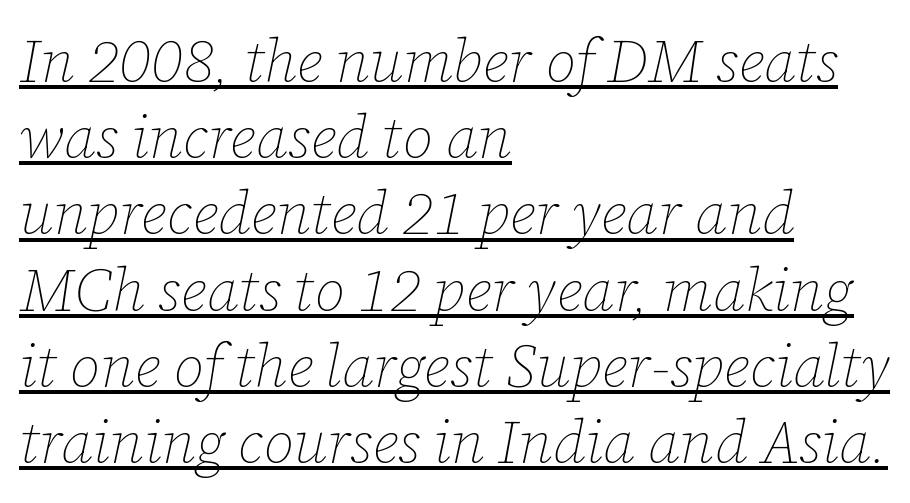
Is this a fixed-width face? No — the glyphs have proportional, varying widths. The letters are slanted; this is an italic face. Stem width sits at or under what a default text font uses. What stands out about the letter spacing? Nothing — it is the standard amount. Does a line run under the words? Yes, clearly.
